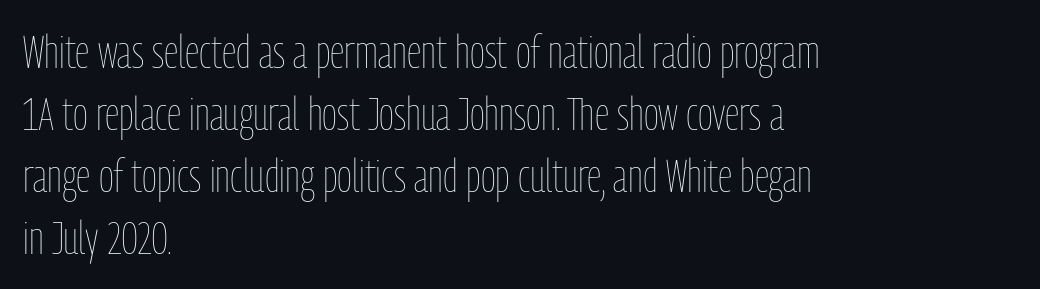
Italic? Not at all — the glyphs are vertical. Compared with typical paragraphs, the rows here are spaced about the same. In CSS terms this would be text-align: left. Do the characters align in a grid? No, the font is proportional. Plain, unruled lines of type. Bold? No — there's no thickening of the strokes.
